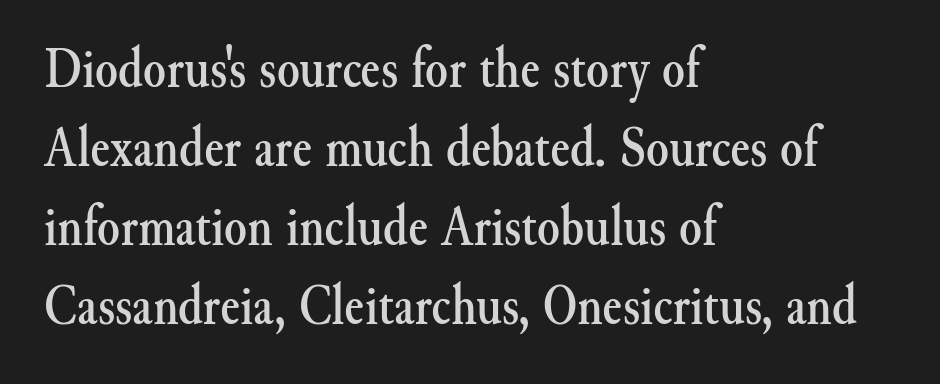
The type family on display is of the serif kind. The words here are not underlined. Does the copy run flush right? No — it runs flush left. Letter spacing: default. The lettering holds an erect, upright posture throughout. Proportional: the letters do not fall into vertical columns.
